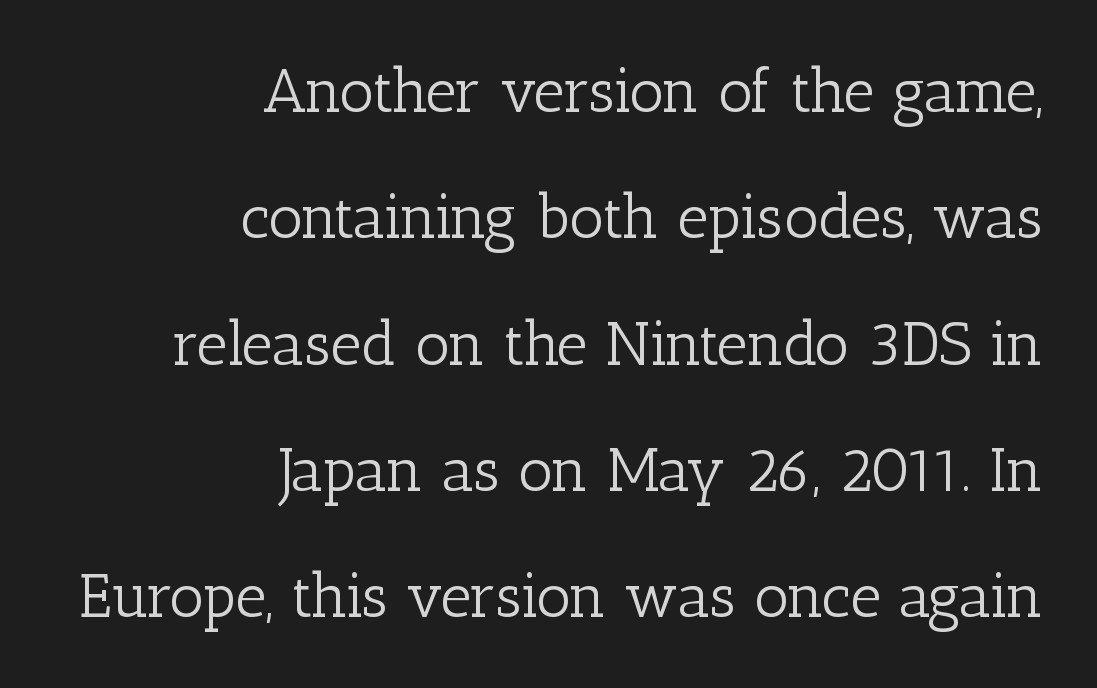
{"serif": "yes", "italic": "no", "bold": "no", "weight": "light", "width": "normal", "stroke_contrast": "low", "x_height": "medium", "monospaced": "no", "underline": "no", "align": "right", "line_spacing": "loose", "line_spacing_ratio": 2.07, "letter_spacing": "normal", "letter_spacing_em": 0.0, "glyph_px": 61}
